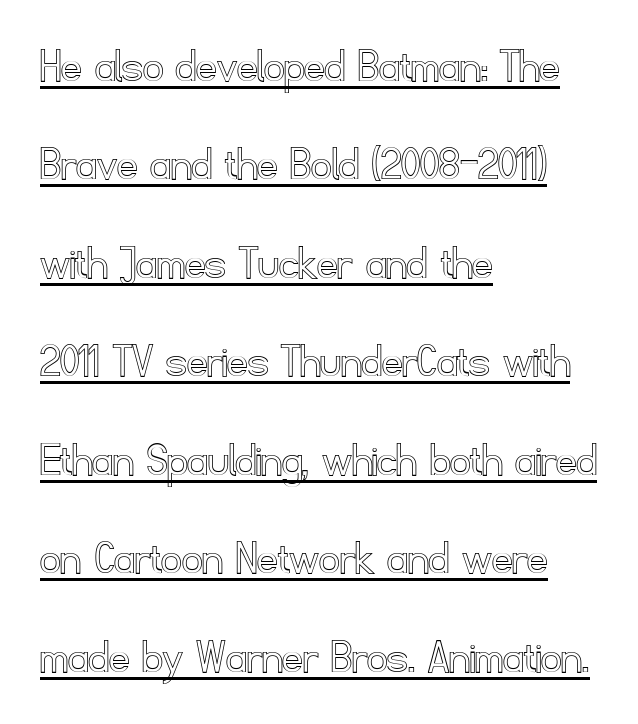
The image shows 50 px text type, upright; set left-aligned, loose line spacing (1.97x), normal letter spacing, underlined; a small x-height.
